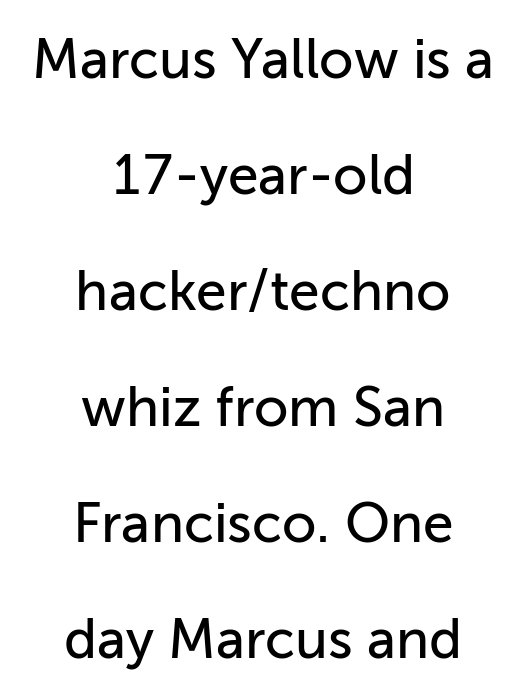
The image shows 55 px sans-serif type, upright; set centered, loose line spacing (2.11x), normal letter spacing, not underlined; low stroke contrast and a medium x-height.
